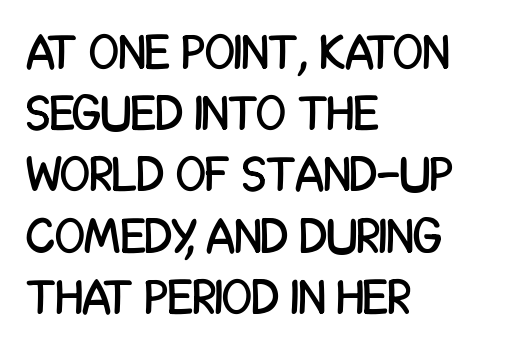
{"serif": "no", "italic": "no", "width": "condensed", "stroke_contrast": "low", "x_height": "large", "monospaced": "no", "underline": "no", "align": "left", "line_spacing": "normal", "line_spacing_ratio": 1.25, "letter_spacing": "normal", "letter_spacing_em": 0.0, "glyph_px": 49}
